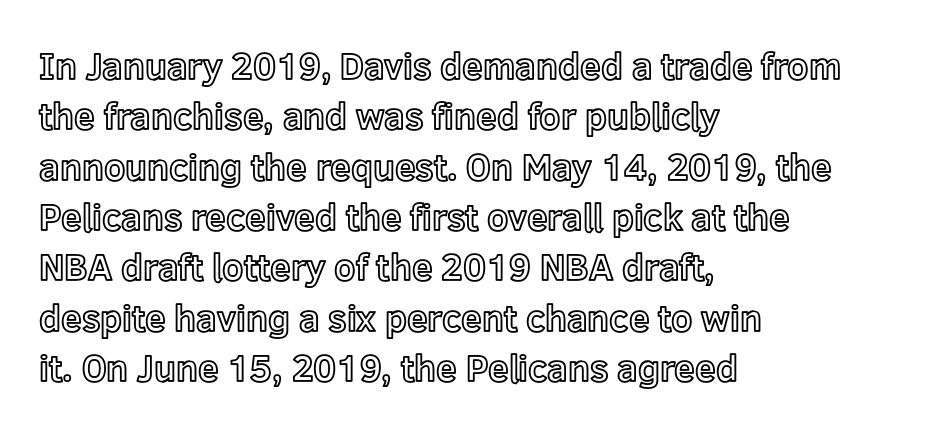
{"italic": "no", "width": "normal", "x_height": "medium", "monospaced": "no", "underline": "no", "align": "left", "line_spacing": "normal", "line_spacing_ratio": 1.36, "letter_spacing": "normal", "letter_spacing_em": 0.0, "glyph_px": 37}
